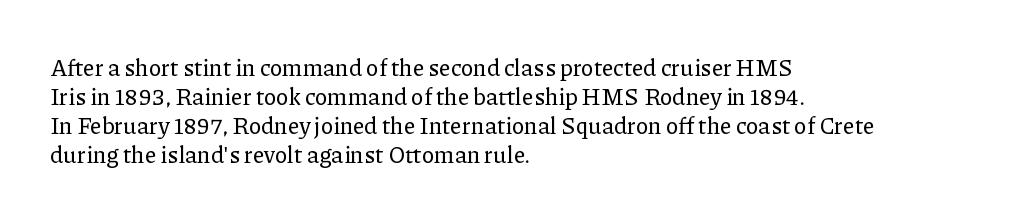
{"italic": "no", "underline": "no", "align": "left", "line_spacing": "normal", "line_spacing_ratio": 1.26, "letter_spacing": "normal", "letter_spacing_em": 0.0, "glyph_px": 23}
